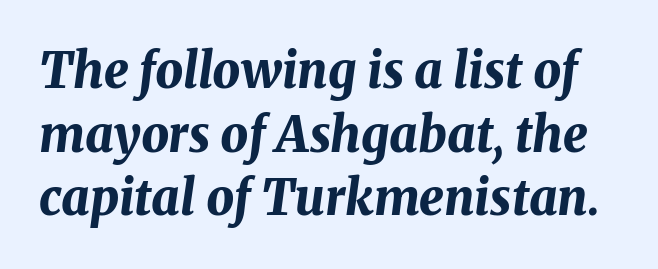
{"italic": "yes", "lean": "right", "slant_degrees": 8, "bold": "yes", "weight": "bold", "width": "normal", "stroke_contrast": "medium", "x_height": "medium", "monospaced": "no", "underline": "no", "line_spacing": "normal", "line_spacing_ratio": 1.3, "letter_spacing": "normal", "letter_spacing_em": 0.0, "glyph_px": 49}
